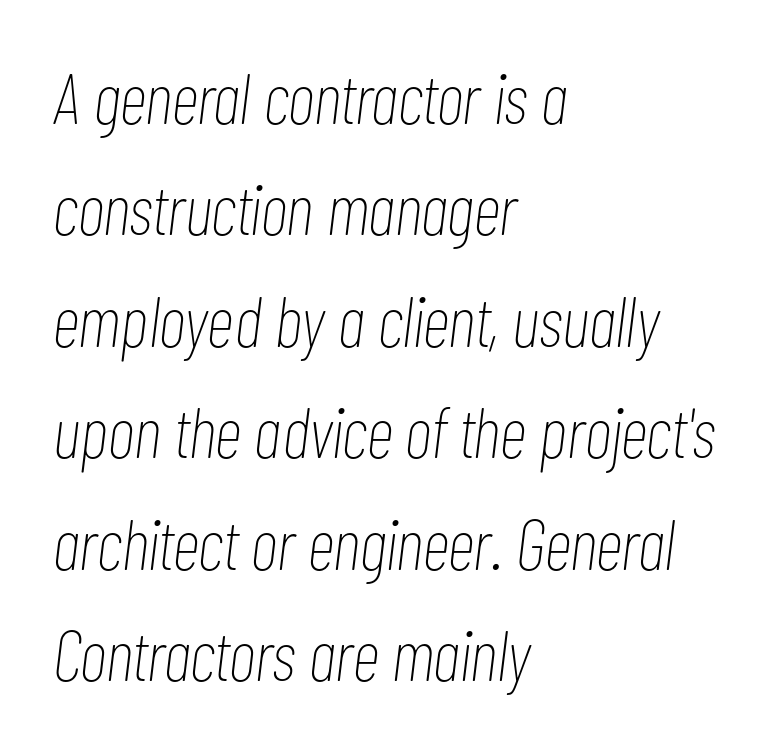
Q: Is the text bold? A: No.
Q: Is the text italic (slanted)? A: Yes, it leans right by about 7 degrees.
Q: Is the text underlined? A: No.
Q: How is the paragraph aligned? A: Left-aligned.
Q: Is the spacing between letters normal or unusually wide? A: Normal.
Q: Is the spacing between lines tight, normal or loose? A: Normal.
Q: Width (condensed, normal, or wide)? A: Condensed.
Q: Stroke contrast? A: Low.
Q: x-height? A: Medium.
Q: Monospaced? A: No.
